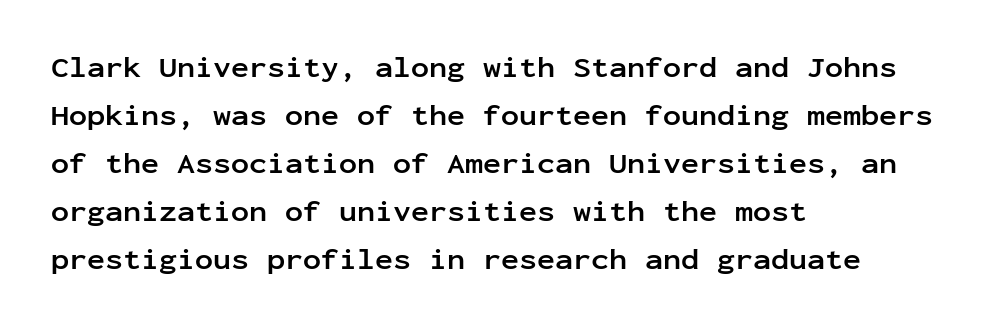
Q: Is the text bold? A: Yes.
Q: Is the text italic (slanted)? A: No, it is upright.
Q: Is the typeface a serif or a sans-serif typeface? A: Sans-serif.
Q: Is the text underlined? A: No.
Q: How is the paragraph aligned? A: Left-aligned.
Q: Is the spacing between letters normal or unusually wide? A: Normal.
Q: Is the spacing between lines tight, normal or loose? A: Normal.
Q: Width (condensed, normal, or wide)? A: Normal.
Q: Stroke contrast? A: Low.
Q: x-height? A: Medium.
Q: Monospaced? A: Yes.
